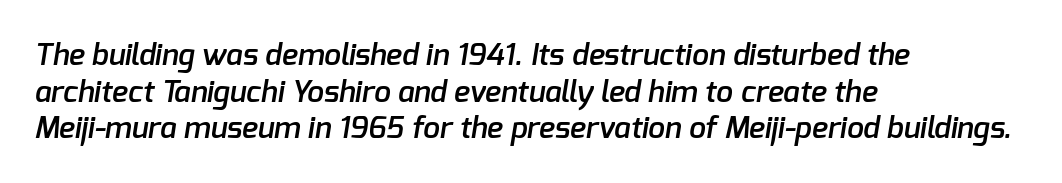
Q: Is the text bold? A: Semi-bold.
Q: Is the typeface a serif or a sans-serif typeface? A: Sans-serif.
Q: Is the text underlined? A: No.
Q: How is the paragraph aligned? A: Left-aligned.
Q: Is the spacing between letters normal or unusually wide? A: Normal.
Q: Width (condensed, normal, or wide)? A: Normal.
Q: Stroke contrast? A: Low.
Q: x-height? A: Medium.
Q: Monospaced? A: No.
